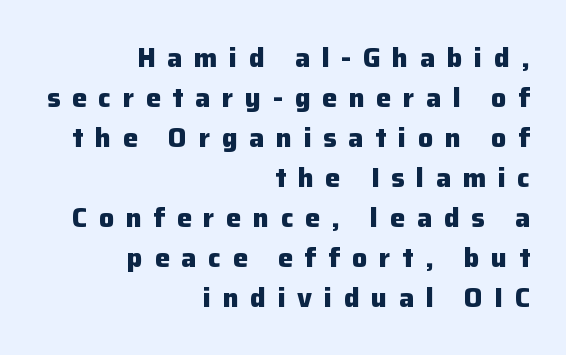
{"italic": "no", "bold": "yes", "underline": "no", "align": "right", "line_spacing": "normal", "line_spacing_ratio": 1.48, "letter_spacing": "wide", "letter_spacing_em": 0.43, "glyph_px": 27}
